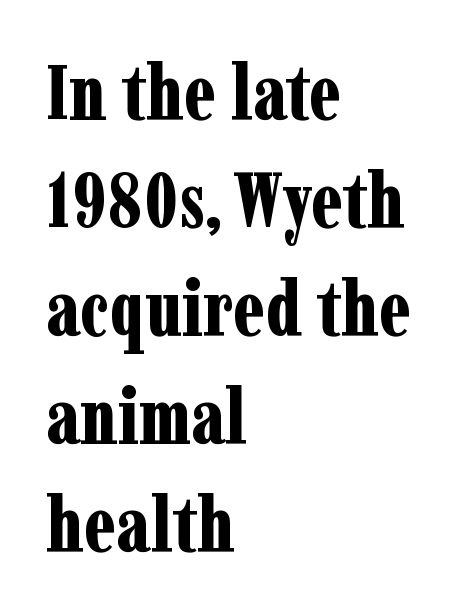
{"serif": "yes", "italic": "no", "bold": "yes", "weight": "bold", "width": "condensed", "stroke_contrast": "low", "x_height": "medium", "monospaced": "no", "underline": "no", "align": "left", "line_spacing": "normal", "line_spacing_ratio": 1.42, "letter_spacing": "normal", "letter_spacing_em": 0.0, "glyph_px": 76}
